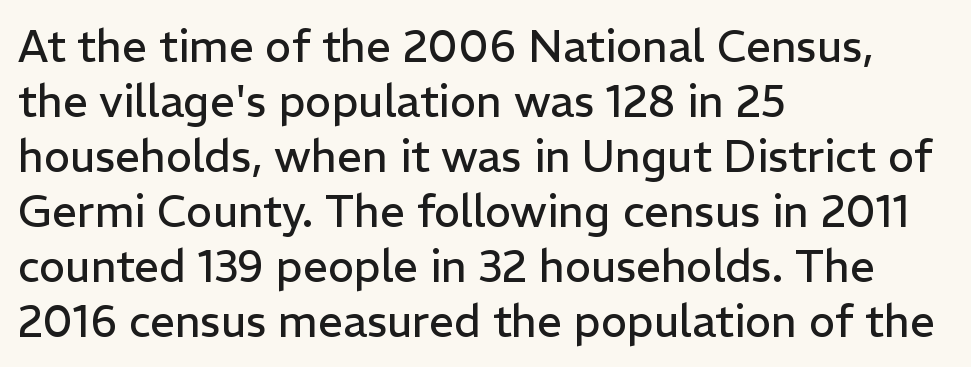
{"serif": "no", "italic": "no", "bold": "no", "weight": "regular", "width": "normal", "stroke_contrast": "low", "x_height": "medium", "monospaced": "no", "underline": "no", "align": "left", "line_spacing": "normal", "line_spacing_ratio": 1.25, "letter_spacing": "normal", "letter_spacing_em": 0.0, "glyph_px": 44}
